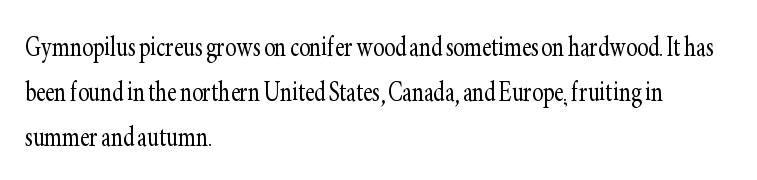
Each letter keeps its own natural width here, so spacing adapts to shape. Descenders hang freely into open space. The rendering keeps characters at their native spacing. Alignment: flush left. These lines are composed in type with serifs. Vertically, the passage feels balanced, rows spaced as you'd expect.
